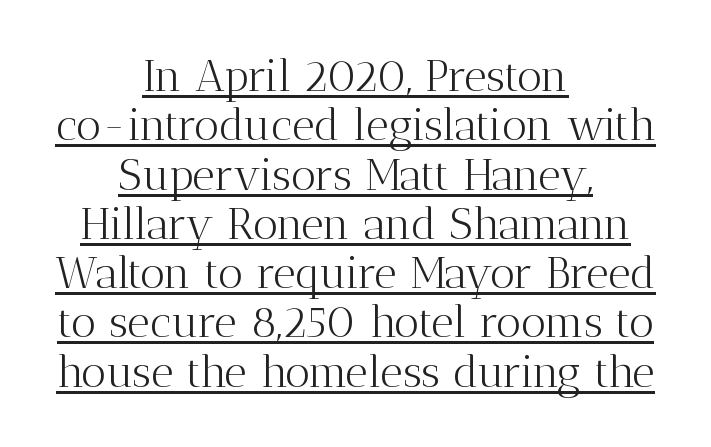
{"serif": "yes", "italic": "no", "bold": "no", "weight": "light", "width": "normal", "stroke_contrast": "medium", "x_height": "medium", "monospaced": "no", "underline": "yes", "align": "center", "line_spacing": "tight", "line_spacing_ratio": 1.12, "letter_spacing": "normal", "letter_spacing_em": 0.0, "glyph_px": 44}
